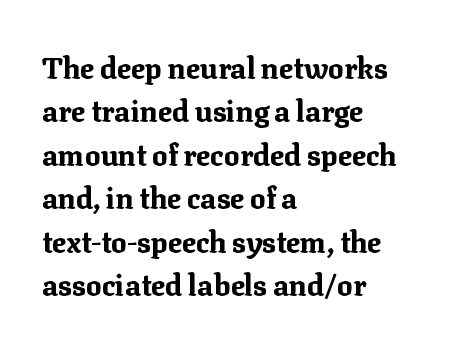
The image shows 29 px bold serif type, upright; set left-aligned, normal line spacing (1.5x), normal letter spacing, not underlined; medium stroke contrast and a medium x-height.
